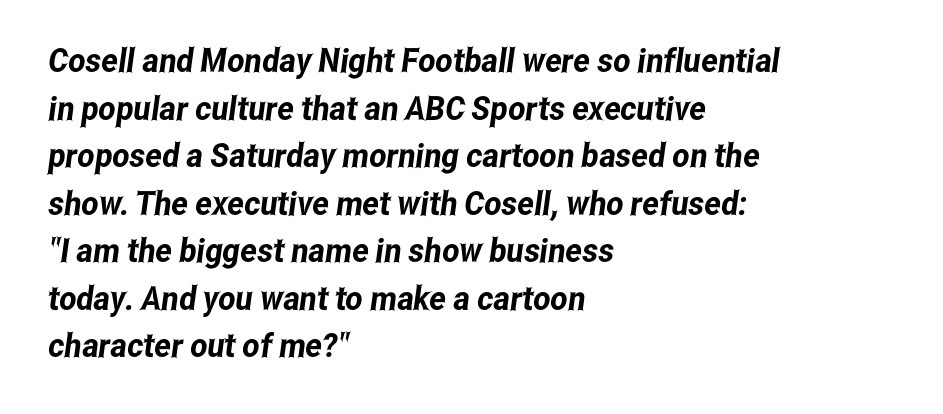
{"serif": "no", "width": "condensed", "stroke_contrast": "low", "x_height": "medium", "monospaced": "no", "underline": "no", "align": "left", "line_spacing": "normal", "line_spacing_ratio": 1.44, "letter_spacing": "normal", "letter_spacing_em": 0.0, "glyph_px": 33}
